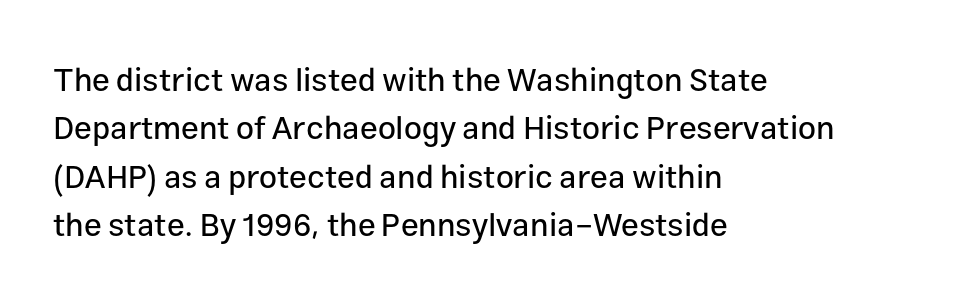
Q: Is the text italic (slanted)? A: No, it is upright.
Q: Is the typeface a serif or a sans-serif typeface? A: Sans-serif.
Q: Is the text underlined? A: No.
Q: How is the paragraph aligned? A: Left-aligned.
Q: Is the spacing between letters normal or unusually wide? A: Normal.
Q: Is the spacing between lines tight, normal or loose? A: Normal.
Q: Width (condensed, normal, or wide)? A: Normal.
Q: Stroke contrast? A: Low.
Q: x-height? A: Medium.
Q: Monospaced? A: No.
